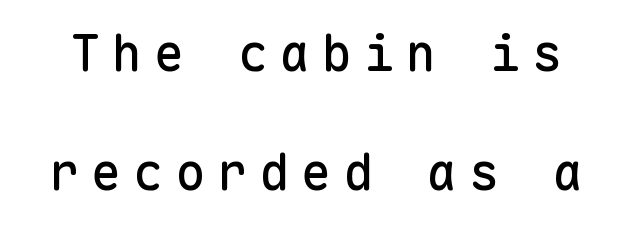
Q: Is the text italic (slanted)? A: No, it is upright.
Q: Is the typeface a serif or a sans-serif typeface? A: Sans-serif.
Q: Is the text underlined? A: No.
Q: Is the spacing between letters normal or unusually wide? A: Unusually wide.
Q: Is the spacing between lines tight, normal or loose? A: Loose.
Q: Width (condensed, normal, or wide)? A: Normal.
Q: Stroke contrast? A: Low.
Q: x-height? A: Medium.
Q: Monospaced? A: Yes.
